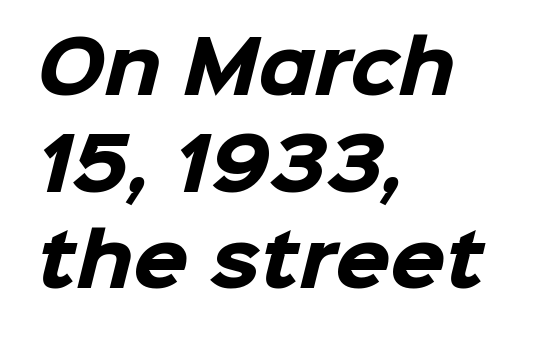
{"serif": "no", "bold": "yes", "weight": "heavy", "width": "normal", "stroke_contrast": "low", "x_height": "medium", "monospaced": "no", "underline": "no", "align": "left", "line_spacing": "normal", "line_spacing_ratio": 1.36, "letter_spacing": "normal", "letter_spacing_em": 0.0, "glyph_px": 71}
